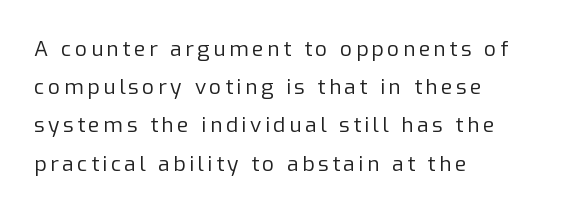
Q: Is the text bold? A: No.
Q: Is the text italic (slanted)? A: No, it is upright.
Q: Is the text underlined? A: No.
Q: How is the paragraph aligned? A: Left-aligned.
